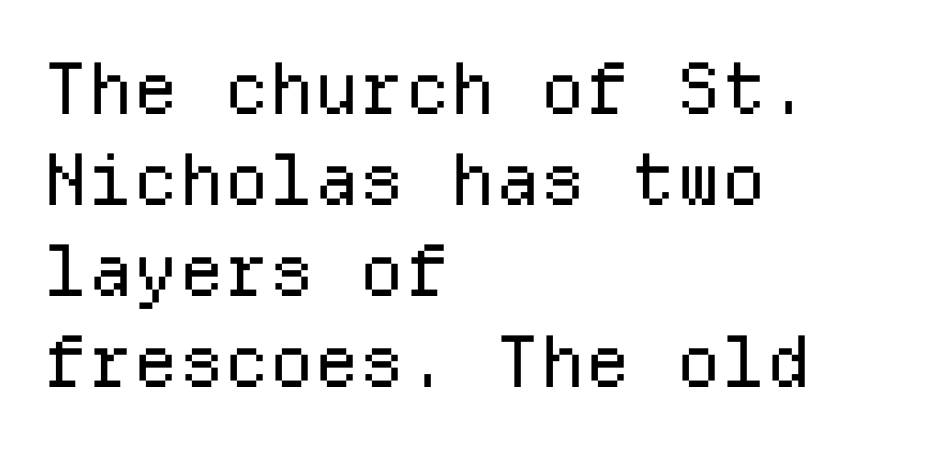
Q: Is the text bold? A: No.
Q: Is the text italic (slanted)? A: No, it is upright.
Q: Is the typeface a serif or a sans-serif typeface? A: Sans-serif.
Q: Is the text underlined? A: No.
Q: How is the paragraph aligned? A: Left-aligned.
Q: Is the spacing between letters normal or unusually wide? A: Normal.
Q: Is the spacing between lines tight, normal or loose? A: Normal.
Q: Width (condensed, normal, or wide)? A: Normal.
Q: Stroke contrast? A: Low.
Q: x-height? A: Medium.
Q: Monospaced? A: Yes.
